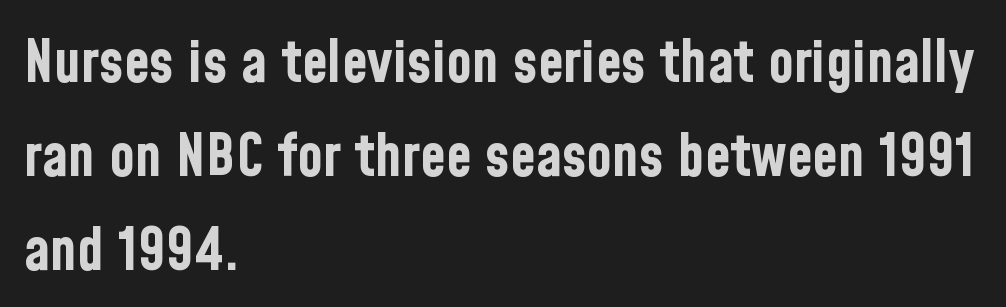
The image shows 59 px bold, condensed sans-serif type, upright; set left-aligned, normal line spacing (1.59x), normal letter spacing, not underlined; low stroke contrast and a medium x-height.
